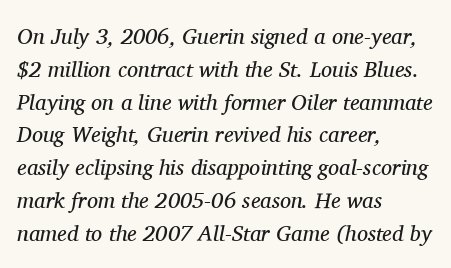
The image shows 22 px text type, italic (leaning right); set left-aligned, normal line spacing (1.49x), normal letter spacing, not underlined.
